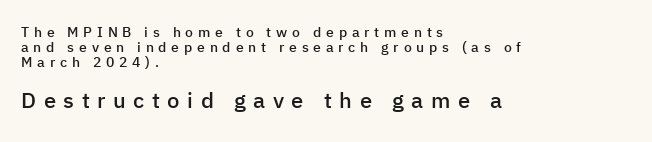
Vertical strokes here are truly vertical. Descenders are the only things crossing below the line. Tightly led — the rows are bunched. Does the copy run flush right? No — it runs flush left. The passage shown begins with its smaller block and ends with its larger one.
